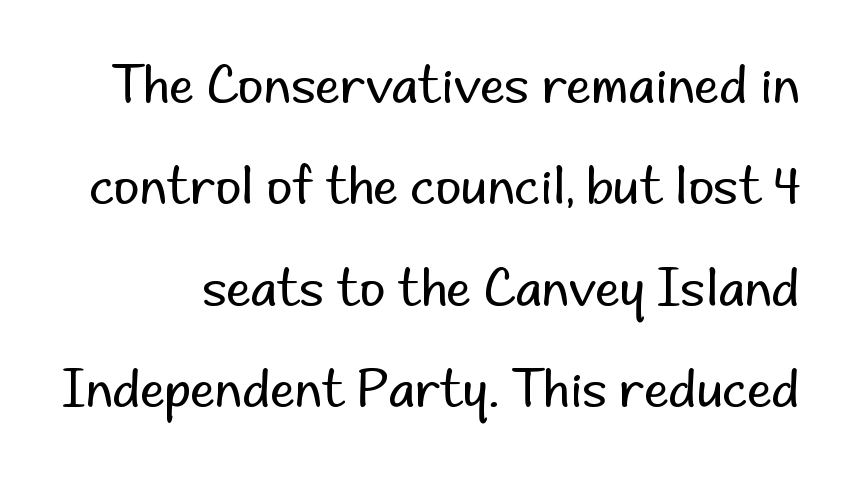
Regarding serifs, this sample does without them. Successive baselines arrive slowly, with a big drop between each. You could not count columns in this text — the font is proportionally spaced. Tall strokes in this sample are plumb rather than angled. Words appear dense and cohesive because spacing is normal.
